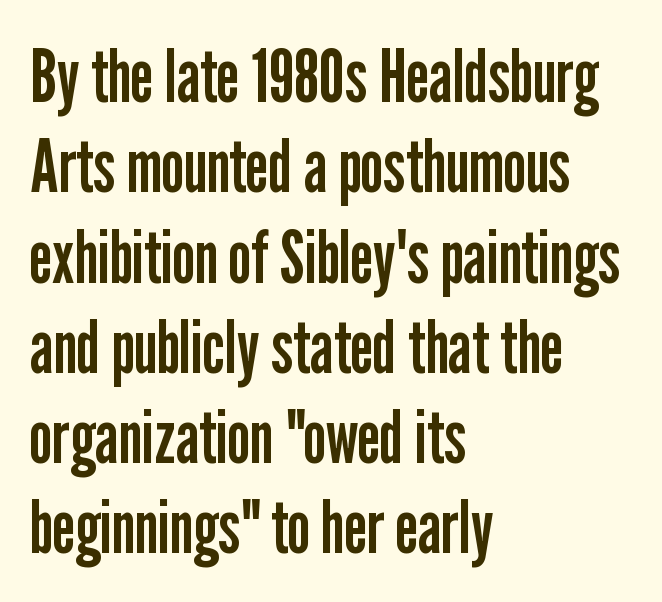
Standard letterfit; no display-style spreading of the glyphs. The rendering uses natural spacing where letterforms have individual widths. The font's upright variant was chosen for this text. The foot of each line stays bare and open. The typesetting does not lean heavy: it is not bold.
